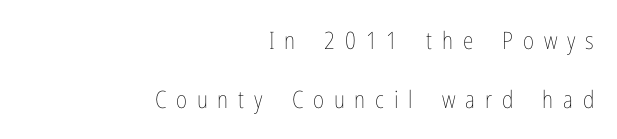
The rendering inserts visible extra space after every character. Students, observe: this is what heavily led, spacious text looks like. The cut favours lightness, reaching ordinary text weight at its darkest. The lines are quadded right. Descender tails drop into unmarked territory. Designer's note — italics off, roman on.
